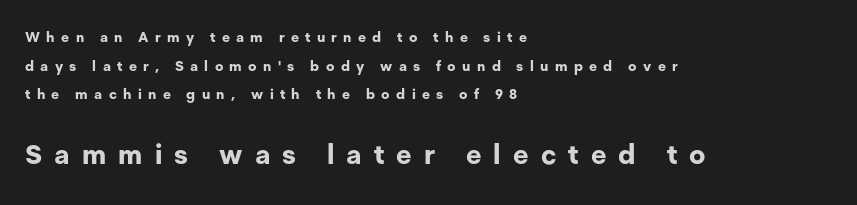
The image shows 27 px bold type, upright; set left-aligned, loose line spacing (2.04x), unusually wide letter spacing (+0.45 em), not underlined; the second (bottom) block is 1.93x larger.
